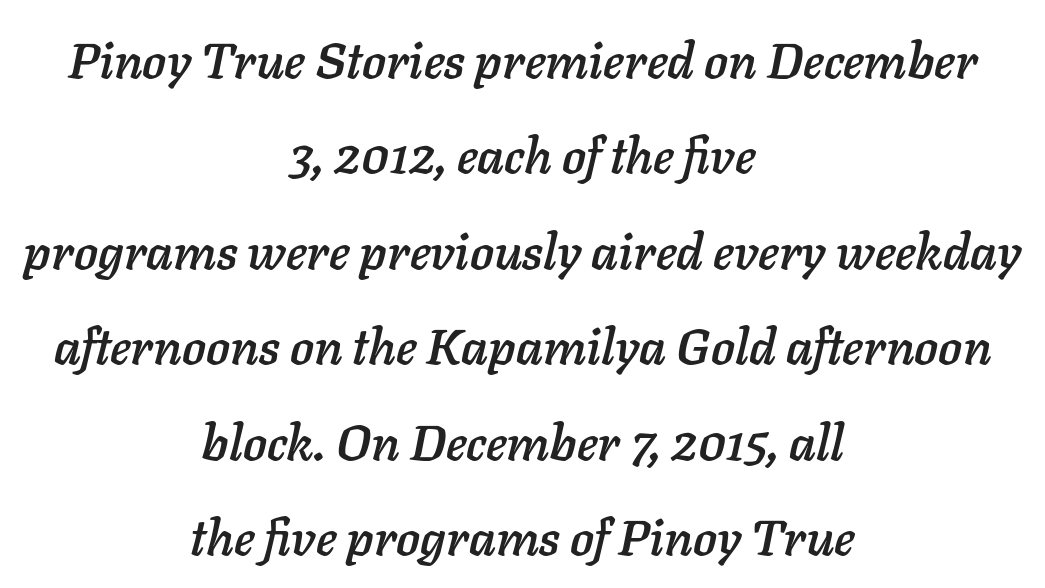
Q: Is the text italic (slanted)? A: Yes, it leans right by about 11 degrees.
Q: Is the text underlined? A: No.
Q: How is the paragraph aligned? A: Centered.
Q: Is the spacing between letters normal or unusually wide? A: Normal.
Q: Is the spacing between lines tight, normal or loose? A: Loose.
Q: Width (condensed, normal, or wide)? A: Normal.
Q: Stroke contrast? A: Low.
Q: x-height? A: Medium.
Q: Monospaced? A: No.
